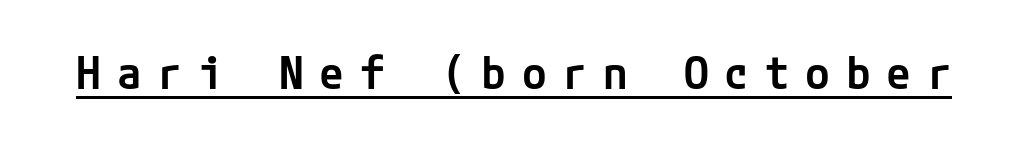
{"serif": "no", "italic": "no", "bold": "semi", "weight": "semibold", "width": "normal", "stroke_contrast": "low", "x_height": "medium", "underline": "yes", "letter_spacing": "wide", "letter_spacing_em": 0.35, "glyph_px": 45}
